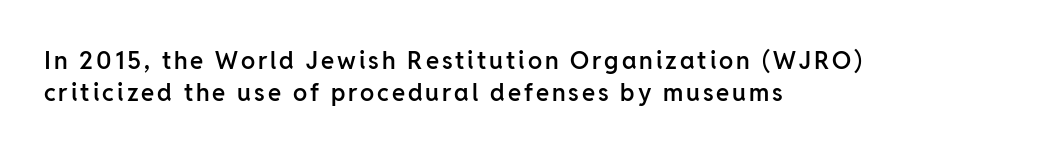
Notice how the stems are strictly vertical — no italics here. Semibold letterforms, between regular and bold. Short and long lines alike share a common starting point at left. Summary of vertical rhythm: regular, with standard interline spacing. The zone under the glyphs is completely vacant.
